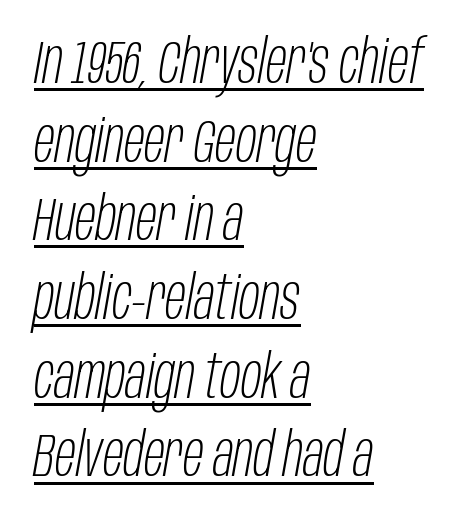
What's the leading like? Ordinary, nothing unusual. Every character sits at an angle, as italics do. Students, observe the line beneath the letters — that is underlining. Vertical stems look standard width or narrower in stroke. This sample uses plain, unmodified letter spacing. Note the varied advance widths — an 'i' is clearly narrower than an 'm'.
